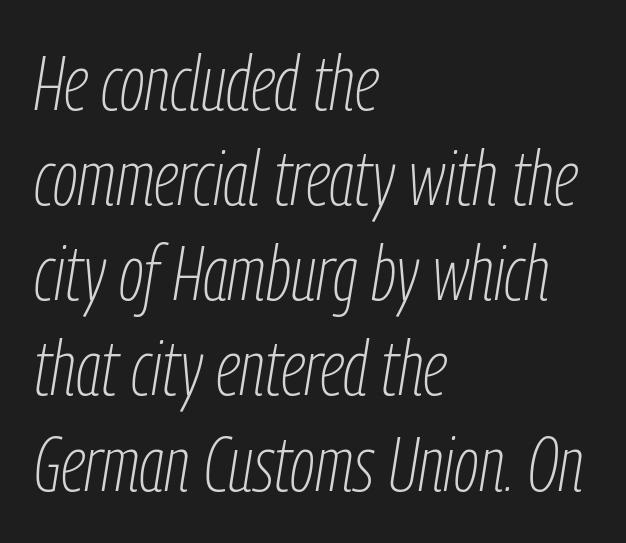
Looks like regular typesetting: each glyph gets only the width it needs. Stem width sits at or under what a default text font uses. Italic? Definitely — the glyphs are oblique. Descenders hang freely into open space. Inter-character spacing is left at the font's built-in metrics.
